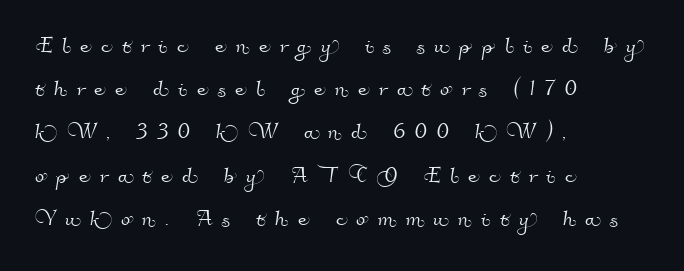
Letter spacing: wide. If you drew a ruler down the left edge, every line would touch it. Any mark beneath the type? The region is blank. The passage shown stacks its lines at a standard gap.
